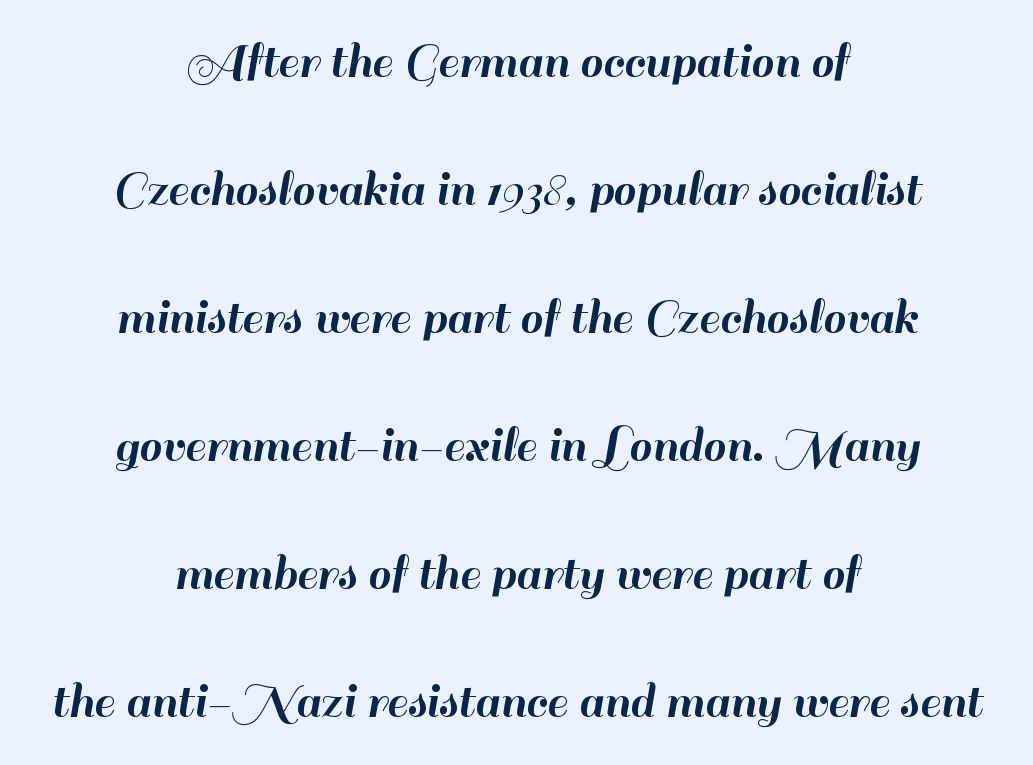
The image shows 52 px sans-serif type; set centered, loose line spacing (2.46x), normal letter spacing, not underlined; high stroke contrast and a small x-height.
